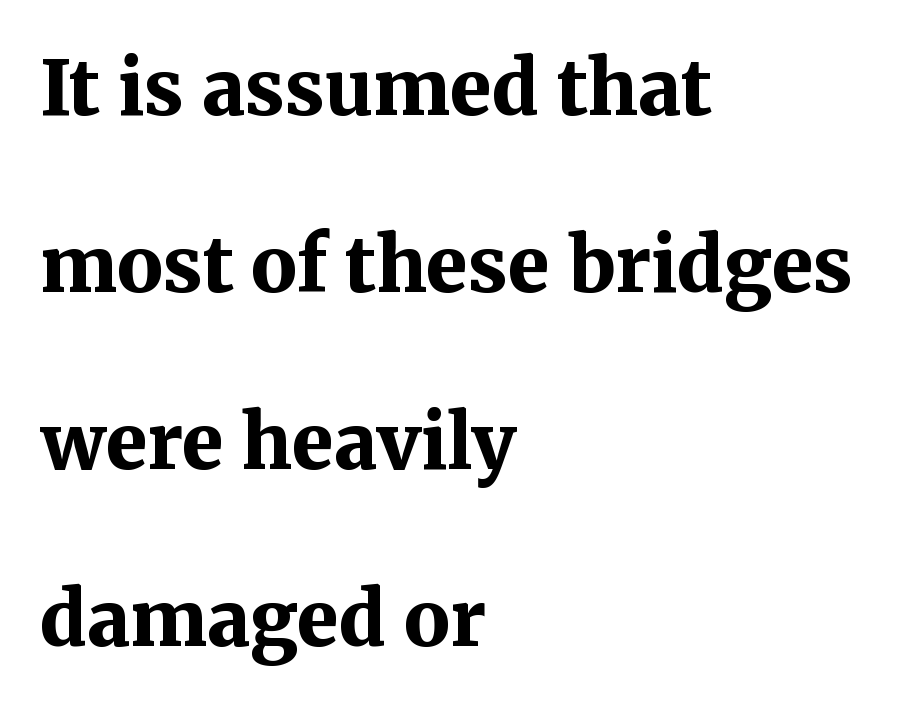
Q: Is the text bold? A: Yes.
Q: Is the text italic (slanted)? A: No, it is upright.
Q: Is the typeface a serif or a sans-serif typeface? A: Serif.
Q: Is the text underlined? A: No.
Q: How is the paragraph aligned? A: Left-aligned.
Q: Is the spacing between letters normal or unusually wide? A: Normal.
Q: Is the spacing between lines tight, normal or loose? A: Loose.
Q: Width (condensed, normal, or wide)? A: Normal.
Q: Stroke contrast? A: Medium.
Q: x-height? A: Medium.
Q: Monospaced? A: No.
